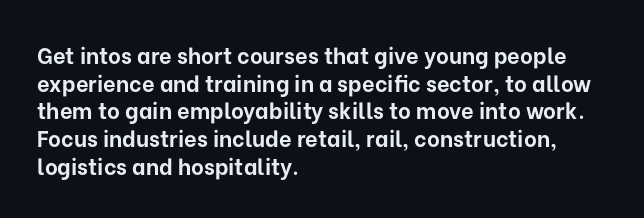
{"italic": "no", "bold": "yes", "underline": "no", "align": "left", "line_spacing": "normal", "line_spacing_ratio": 1.26, "letter_spacing": "normal", "letter_spacing_em": 0.0, "glyph_px": 22}
